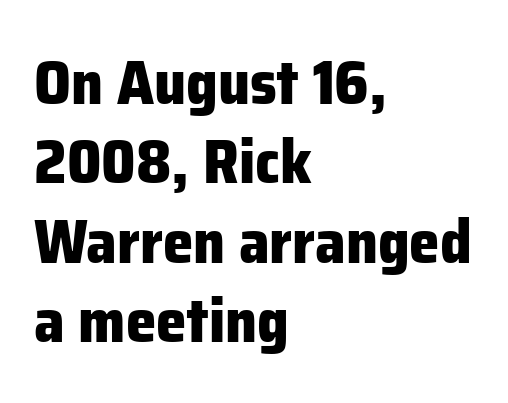
{"serif": "no", "italic": "no", "bold": "yes", "weight": "heavy", "width": "normal", "stroke_contrast": "low", "x_height": "medium", "monospaced": "no", "underline": "no", "align": "left", "line_spacing": "normal", "line_spacing_ratio": 1.3, "letter_spacing": "normal", "letter_spacing_em": 0.0, "glyph_px": 61}
